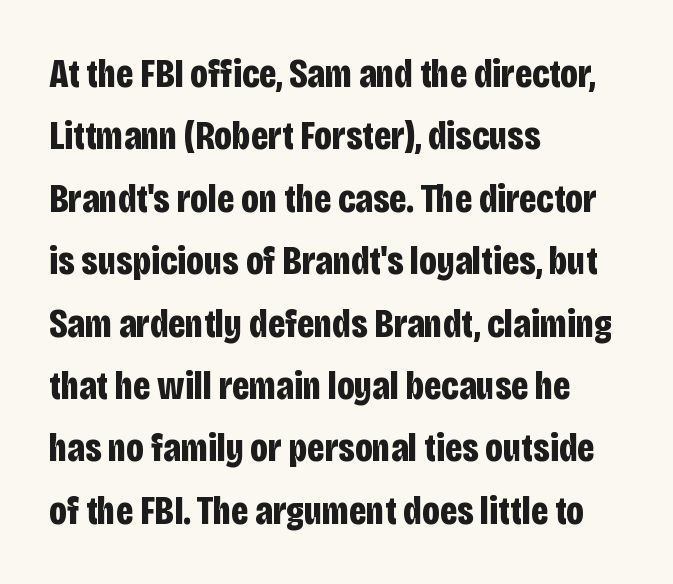
The image shows 40 px bold, condensed sans-serif type, upright; set left-aligned, normal line spacing (1.56x), normal letter spacing, not underlined; low stroke contrast and a large x-height.
